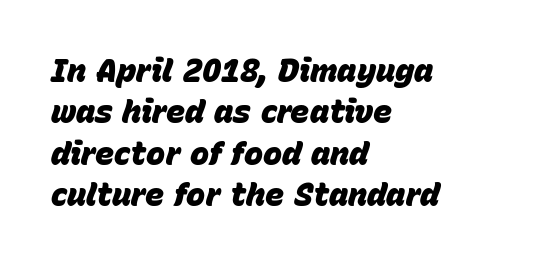
Q: Is the text bold? A: Yes.
Q: Is the text italic (slanted)? A: Yes, it leans right by about 15 degrees.
Q: Is the text underlined? A: No.
Q: How is the paragraph aligned? A: Left-aligned.
Q: Is the spacing between letters normal or unusually wide? A: Normal.
Q: Is the spacing between lines tight, normal or loose? A: Normal.
Q: Width (condensed, normal, or wide)? A: Normal.
Q: Stroke contrast? A: Low.
Q: x-height? A: Large.
Q: Monospaced? A: No.
